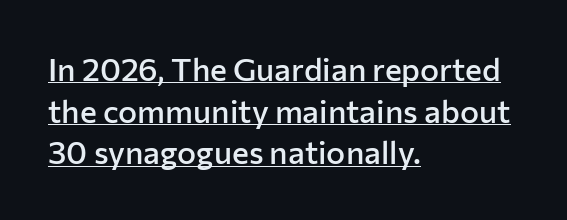
The image shows 32 px semibold sans-serif type, upright; set left-aligned, normal line spacing (1.3x), normal letter spacing, underlined; low stroke contrast and a medium x-height.
